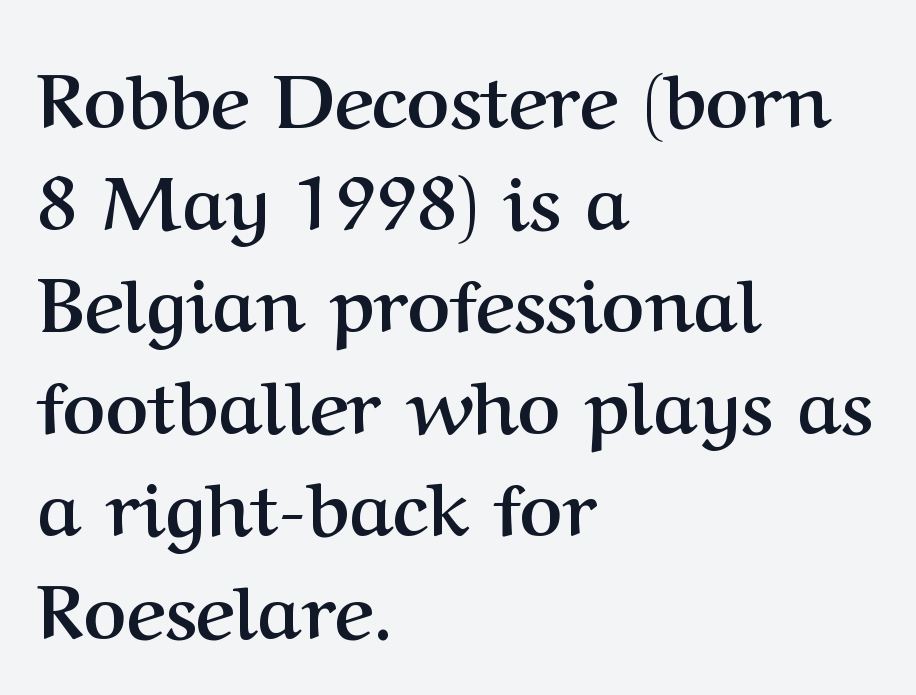
{"serif": "yes", "italic": "no", "bold": "yes", "weight": "semibold", "width": "normal", "stroke_contrast": "medium", "x_height": "medium", "monospaced": "no", "underline": "no", "align": "left", "line_spacing": "normal", "line_spacing_ratio": 1.38, "letter_spacing": "normal", "letter_spacing_em": 0.0, "glyph_px": 74}
